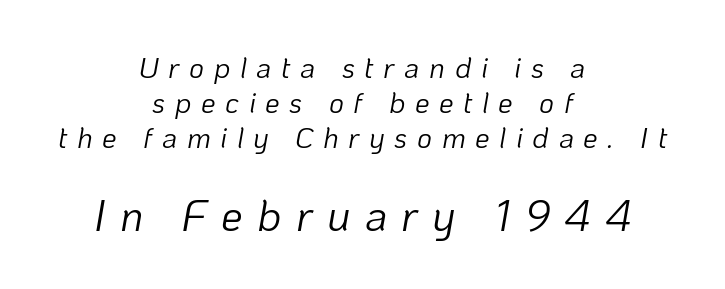
The image shows 43 px light type, italic (leaning right); set centered, line spacing 1.2x, unusually wide letter spacing (+0.33 em), not underlined; the second (bottom) block is 1.48x larger; low stroke contrast and a medium x-height.
